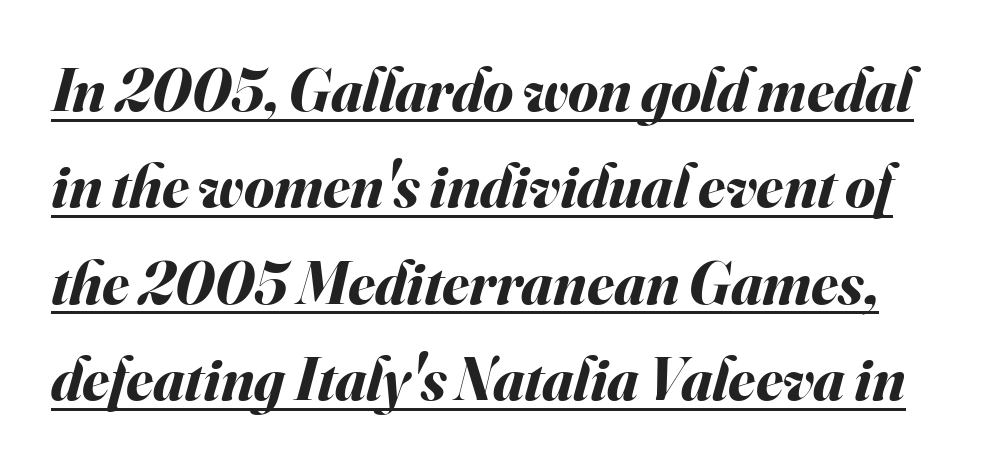
The image shows 61 px bold type, italic (leaning right); set normal line spacing (1.58x), normal letter spacing, underlined; medium stroke contrast and a small x-height.
